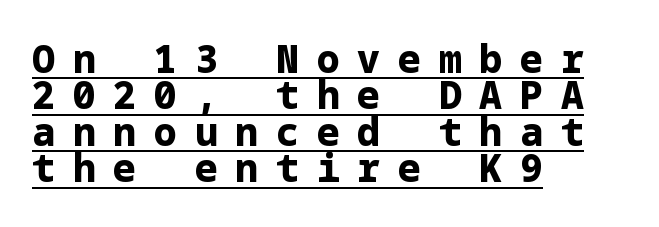
{"serif": "no", "italic": "no", "bold": "yes", "weight": "bold", "width": "normal", "stroke_contrast": "low", "x_height": "medium", "underline": "yes", "align": "left", "line_spacing": "tight", "line_spacing_ratio": 0.96, "letter_spacing": "wide", "letter_spacing_em": 0.47, "glyph_px": 38}
